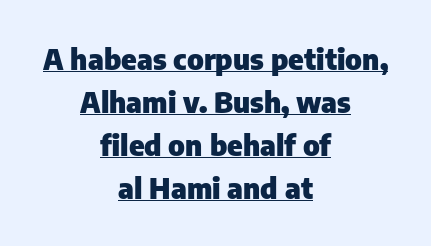
{"serif": "no", "italic": "no", "bold": "yes", "weight": "heavy", "width": "normal", "stroke_contrast": "low", "x_height": "medium", "monospaced": "no", "underline": "yes", "align": "center", "line_spacing": "normal", "line_spacing_ratio": 1.48, "letter_spacing": "normal", "letter_spacing_em": 0.0, "glyph_px": 29}
